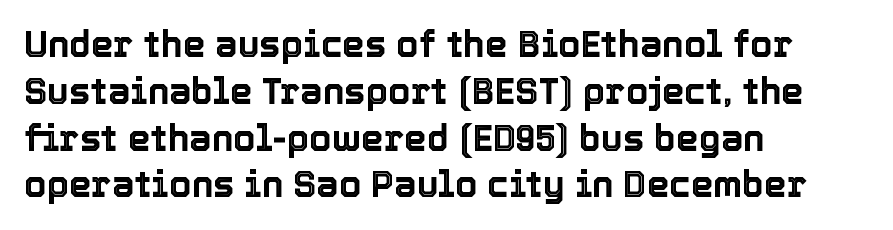
The vertical gap from one line to the next is medium. Here the glyphs are tracked normally, forming tight word shapes. The passage shown is typed in a proportional face where columns would drift. The axis of the letterforms is exactly vertical. Nobody drew a line under any word here. Horizontally, the lines are justified to the leading edge only.
